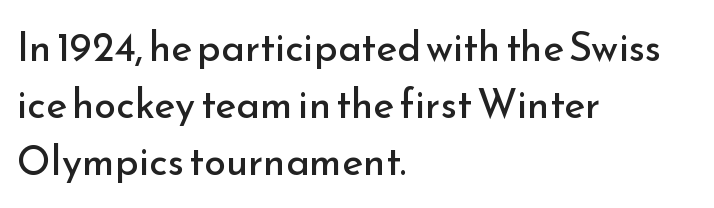
The face looks like a standard text weight, possibly lighter. The letters advance in unequal steps, a hallmark of proportional type. The horizontal fit of the characters is conventional and even. One-word summary of the alignment: left. Posture: vertical.
